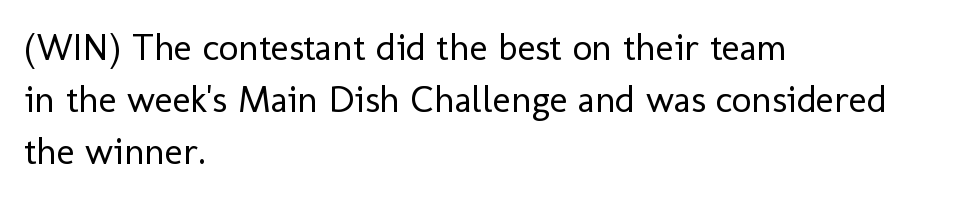
{"serif": "no", "italic": "no", "bold": "no", "weight": "regular", "width": "normal", "stroke_contrast": "low", "x_height": "medium", "monospaced": "no", "underline": "no", "align": "left", "line_spacing": "normal", "line_spacing_ratio": 1.37, "letter_spacing": "normal", "letter_spacing_em": 0.0, "glyph_px": 38}
